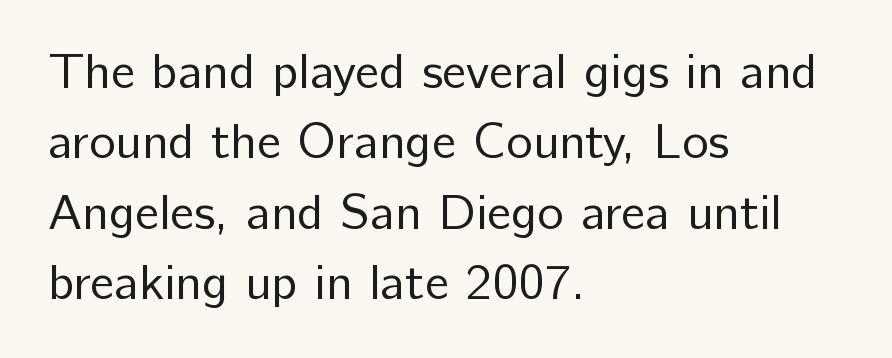
{"serif": "no", "italic": "no", "bold": "no", "weight": "regular", "width": "normal", "stroke_contrast": "low", "x_height": "medium", "monospaced": "no", "underline": "no", "align": "left", "line_spacing": "normal", "line_spacing_ratio": 1.41, "letter_spacing": "normal", "letter_spacing_em": 0.0, "glyph_px": 50}
